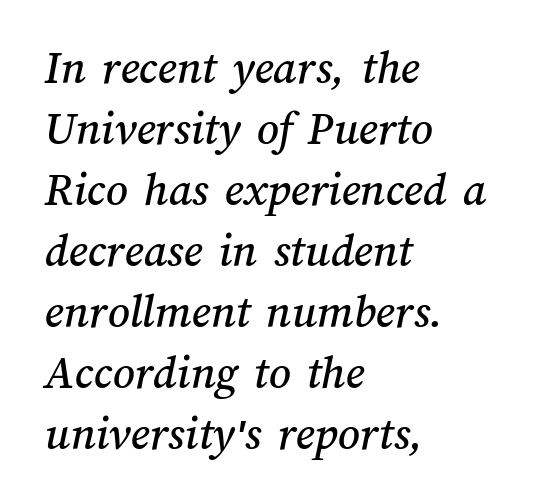
Nobody drew a line under any word here. How would I describe the line gaps? Plain and ordinary. Do the characters align in a grid? No, the font is proportional. Line starts are locked; line ends wander. The letters sit at their default tracking, neither squeezed nor spread.
